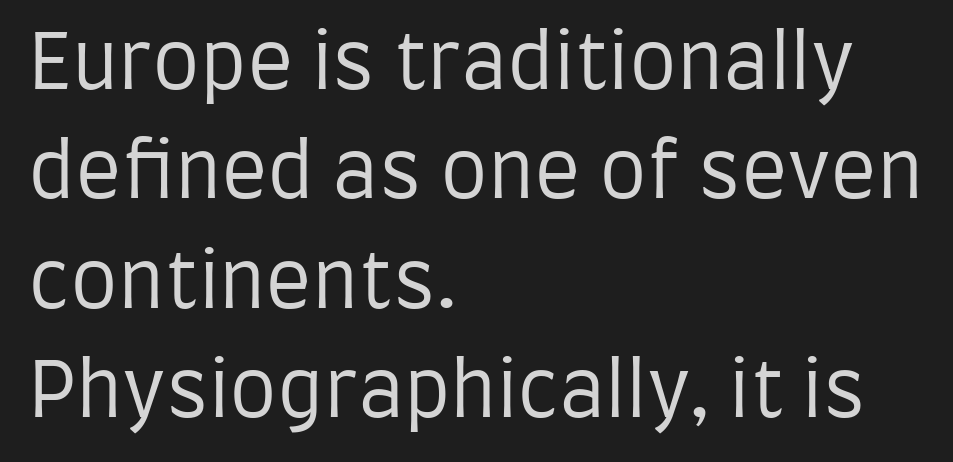
Q: Is the text bold? A: No.
Q: Is the text italic (slanted)? A: No, it is upright.
Q: Is the typeface a serif or a sans-serif typeface? A: Sans-serif.
Q: Is the text underlined? A: No.
Q: How is the paragraph aligned? A: Left-aligned.
Q: Is the spacing between letters normal or unusually wide? A: Normal.
Q: Is the spacing between lines tight, normal or loose? A: Normal.
Q: Width (condensed, normal, or wide)? A: Condensed.
Q: Stroke contrast? A: Low.
Q: x-height? A: Large.
Q: Monospaced? A: No.
